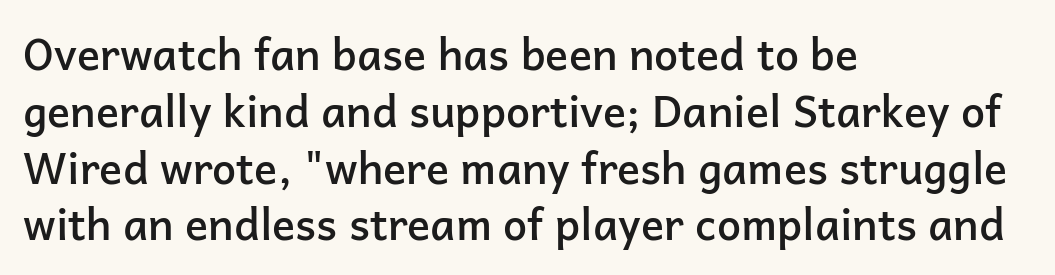
The image shows 43 px semibold sans-serif type, upright; set left-aligned, normal line spacing (1.32x), normal letter spacing, not underlined; low stroke contrast and a medium x-height.
